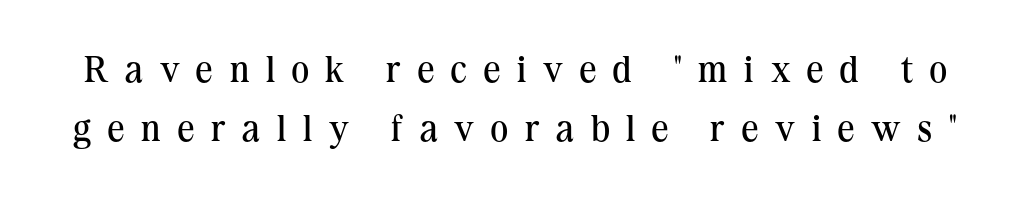
How would I describe the line gaps? Plain and ordinary. The strokes are not fattened; the text isn't bold. Does the lettering tilt? It doesn't — this is upright. The passage shown is typed in a proportional face where columns would drift.
